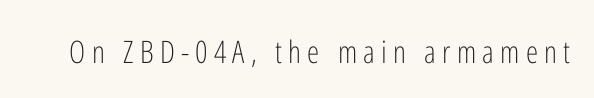
Q: Is the text bold? A: No.
Q: Is the text italic (slanted)? A: No, it is upright.
Q: Is the typeface a serif or a sans-serif typeface? A: Sans-serif.
Q: Is the text underlined? A: No.
Q: Is the spacing between letters normal or unusually wide? A: Unusually wide.
Q: Width (condensed, normal, or wide)? A: Condensed.
Q: Stroke contrast? A: Low.
Q: x-height? A: Medium.
Q: Monospaced? A: No.
